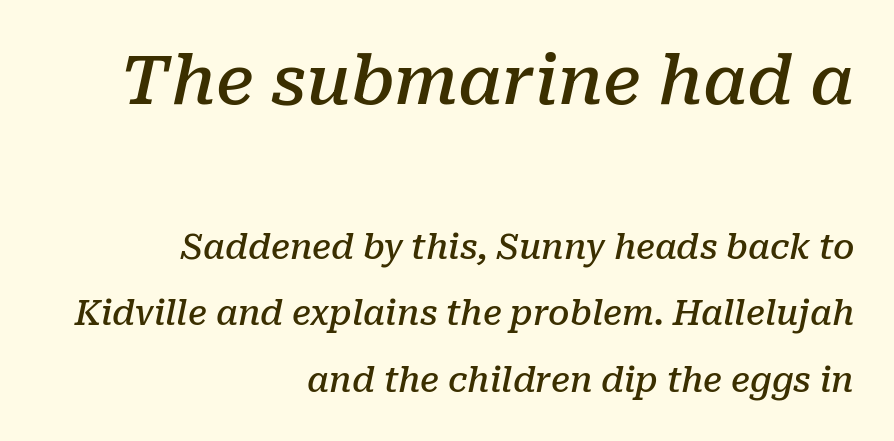
The image shows 68 px semibold serif type, italic (leaning right); set right-aligned, loose line spacing (1.95x), normal letter spacing, not underlined; the first (top) block is 2.0x larger; low stroke contrast and a medium x-height.
